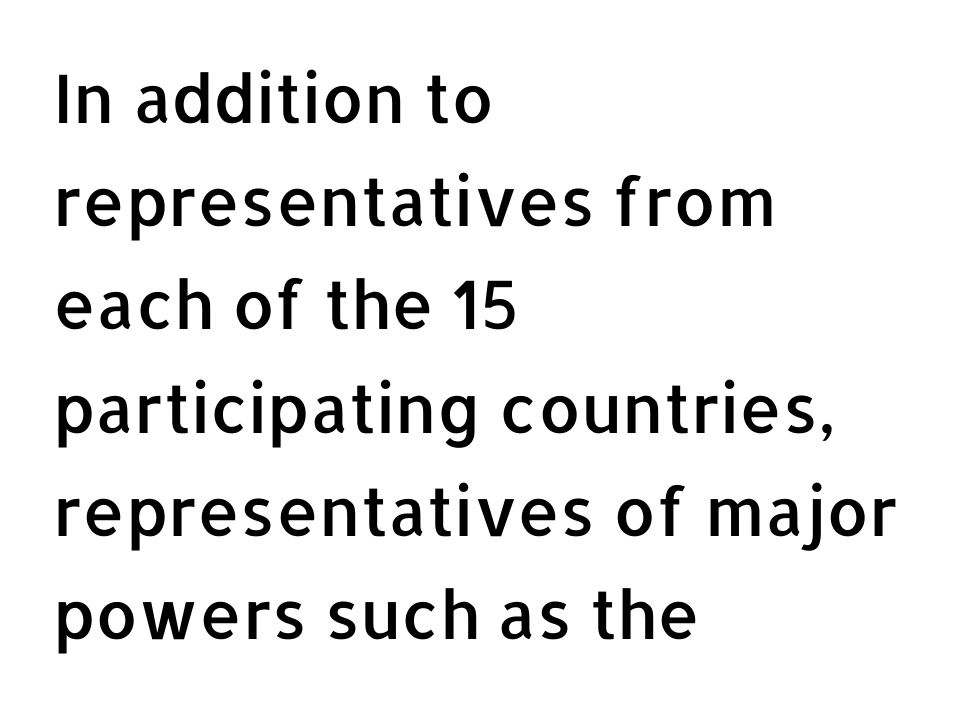
{"serif": "no", "italic": "no", "width": "normal", "stroke_contrast": "low", "x_height": "medium", "monospaced": "no", "underline": "no", "align": "left", "line_spacing": "normal", "line_spacing_ratio": 1.54, "letter_spacing": "normal", "letter_spacing_em": 0.0, "glyph_px": 67}
